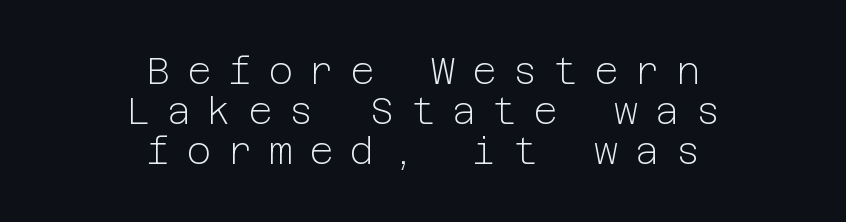
A light-to-regular cut is what we see here. The lettering holds an erect, upright posture throughout. A typesetter would call this heavily tracked-out type. In terms of leading, this rendering errs on the cramped side. The passage shown is not underscored anywhere.
